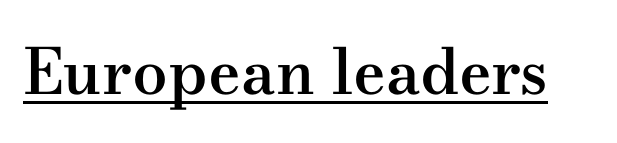
Q: Is the text bold? A: Semi-bold.
Q: Is the text italic (slanted)? A: No, it is upright.
Q: Is the typeface a serif or a sans-serif typeface? A: Serif.
Q: Is the text underlined? A: Yes.
Q: Is the spacing between letters normal or unusually wide? A: Normal.
Q: Width (condensed, normal, or wide)? A: Wide.
Q: Stroke contrast? A: Medium.
Q: x-height? A: Small.
Q: Monospaced? A: No.
